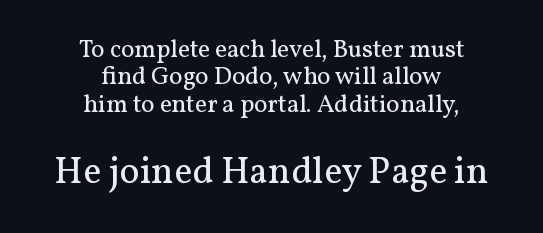
What stands out about the letter spacing? Nothing — it is the standard amount. The rendering uses natural spacing where letterforms have individual widths. Visually the block forms a symmetrical silhouette, jagged on both flanks. The passage shown is not underscored anywhere. The typeface has the unassuming heft of standard copy or less. This is roman type, the default non-slanted kind.
